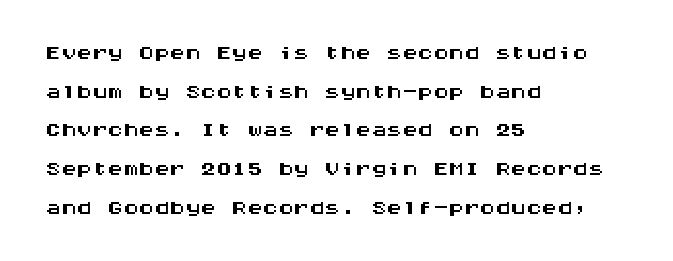
{"serif": "no", "italic": "no", "width": "wide", "stroke_contrast": "medium", "x_height": "large", "monospaced": "yes", "underline": "no", "align": "left", "line_spacing": "normal", "line_spacing_ratio": 1.25, "letter_spacing": "normal", "letter_spacing_em": 0.0, "glyph_px": 31}
